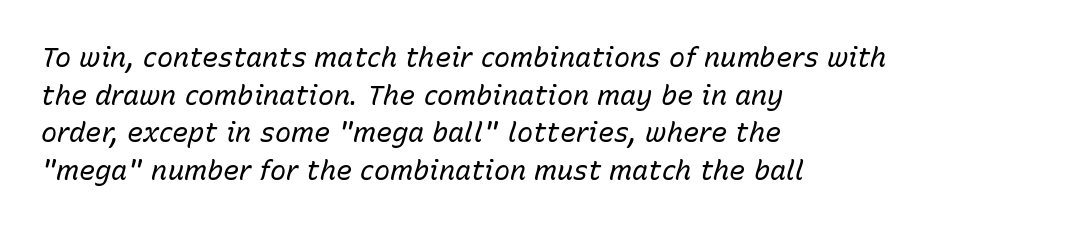
The image shows 27 px text type, italic (leaning right); set left-aligned, normal line spacing (1.39x), normal letter spacing, not underlined.
